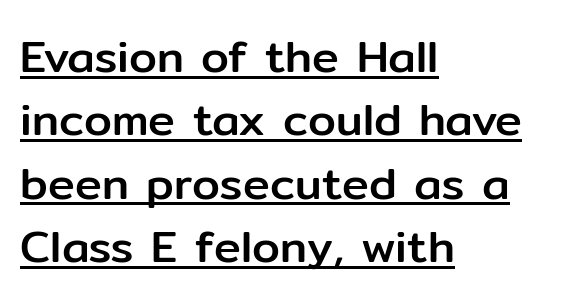
{"serif": "no", "italic": "no", "width": "normal", "stroke_contrast": "low", "x_height": "medium", "monospaced": "no", "underline": "yes", "align": "left", "line_spacing": "normal", "line_spacing_ratio": 1.41, "letter_spacing": "normal", "letter_spacing_em": 0.0, "glyph_px": 45}
